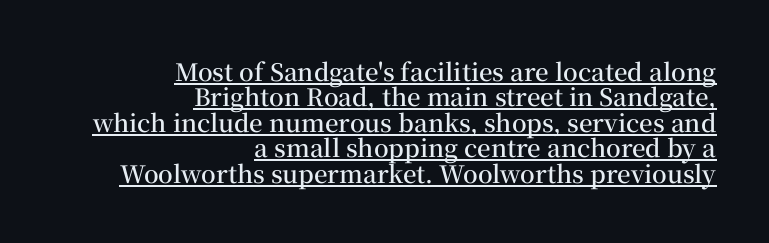
{"italic": "no", "bold": "semi", "underline": "yes", "align": "right", "line_spacing": "tight", "line_spacing_ratio": 1.06, "letter_spacing": "normal", "letter_spacing_em": 0.0, "glyph_px": 24}
